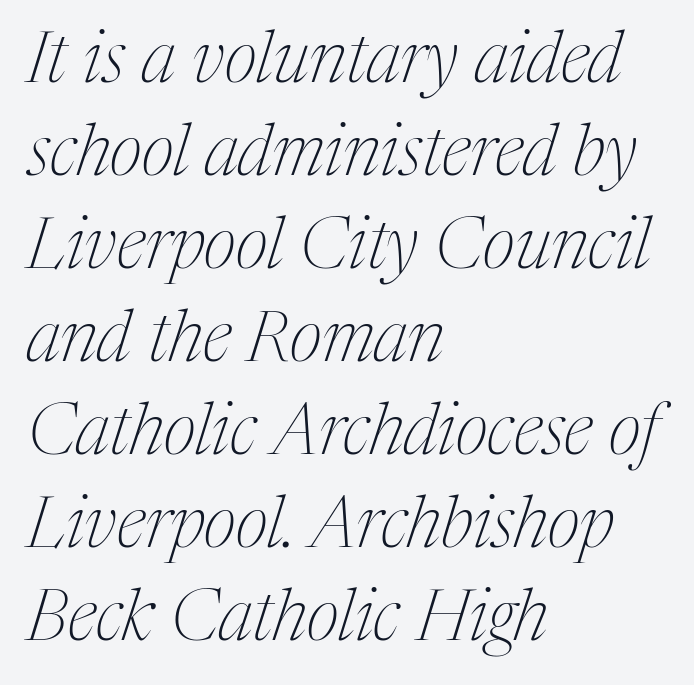
{"serif": "yes", "italic": "yes", "lean": "right", "slant_degrees": 17, "bold": "no", "weight": "thin", "width": "condensed", "stroke_contrast": "medium", "x_height": "medium", "monospaced": "no", "underline": "no", "align": "left", "line_spacing": "normal", "line_spacing_ratio": 1.31, "letter_spacing": "normal", "letter_spacing_em": 0.0, "glyph_px": 71}
